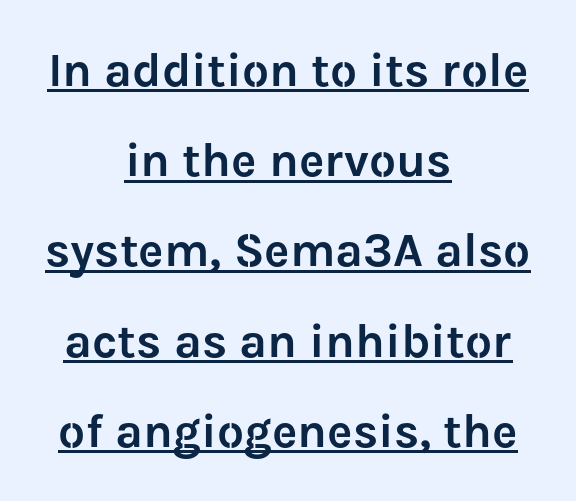
The letters carry no serifs — their stems end cleanly without finishing strokes. Look at the tracking — it's just the regular setting, nothing added. Is this a fixed-width face? No — the glyphs have proportional, varying widths. Has an underline been added? It has. If you drew a line through each stem, it would be perfectly vertical.
